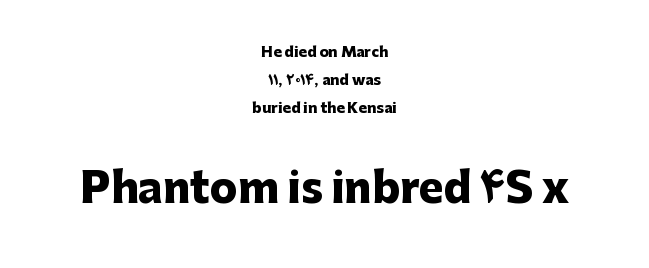
Any mark beneath the type? The region is blank. The later block is typeset at a bigger size than the earlier block. Posture: vertical. Classification — sans serif. Honestly, the letter spacing is just normal — you wouldn't notice it. A typesetter would call this proportional, since set widths differ per character.
